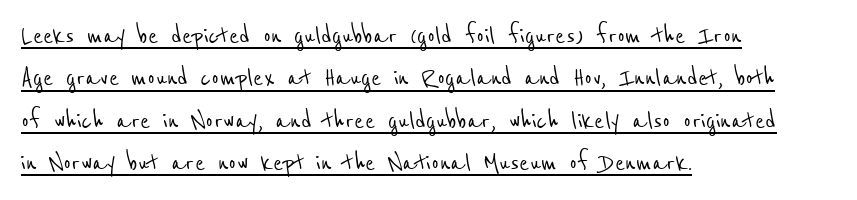
The image shows 30 px condensed sans-serif type; set left-aligned, normal line spacing (1.41x), normal letter spacing, underlined; low stroke contrast and a medium x-height.
